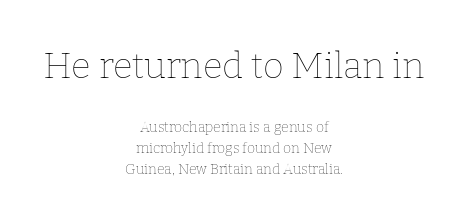
{"italic": "no", "bold": "no", "weight": "thin", "width": "normal", "stroke_contrast": "low", "x_height": "medium", "monospaced": "no", "underline": "no", "align": "center", "line_spacing": "normal", "line_spacing_ratio": 1.49, "letter_spacing": "normal", "letter_spacing_em": 0.0, "larger_block": "first", "size_ratio": 2.57, "glyph_px": 36}
